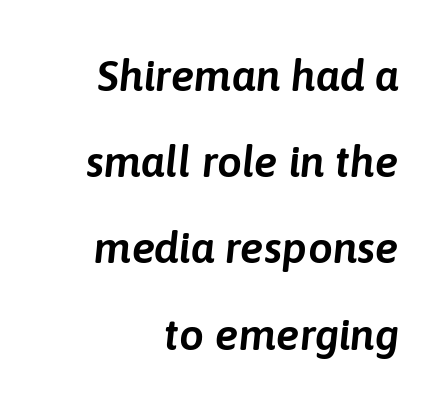
{"italic": "yes", "lean": "right", "slant_degrees": 6, "width": "normal", "stroke_contrast": "low", "x_height": "medium", "monospaced": "no", "underline": "no", "align": "right", "line_spacing": "loose", "line_spacing_ratio": 1.96, "letter_spacing": "normal", "letter_spacing_em": 0.0, "glyph_px": 44}
